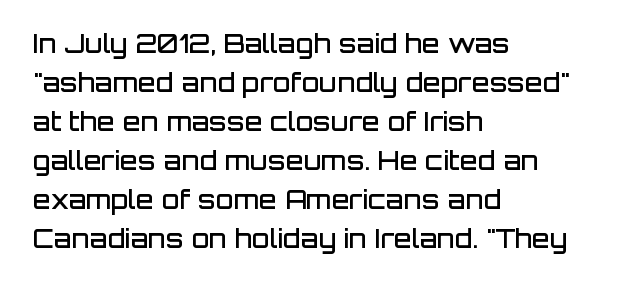
{"italic": "no", "bold": "semi", "underline": "no", "align": "left", "line_spacing": "normal", "line_spacing_ratio": 1.5, "letter_spacing": "normal", "letter_spacing_em": 0.0, "glyph_px": 26}
